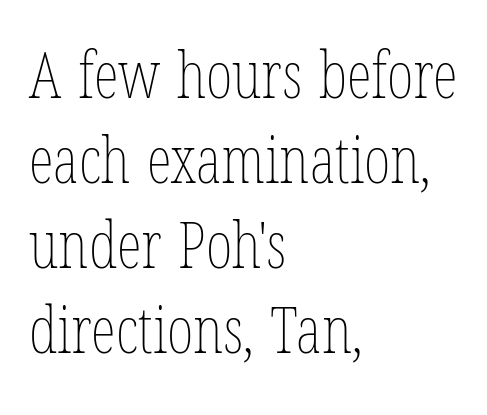
{"italic": "no", "bold": "no", "weight": "thin", "width": "condensed", "stroke_contrast": "low", "x_height": "medium", "monospaced": "no", "underline": "no", "align": "left", "line_spacing": "normal", "line_spacing_ratio": 1.33, "letter_spacing": "normal", "letter_spacing_em": 0.0, "glyph_px": 64}
